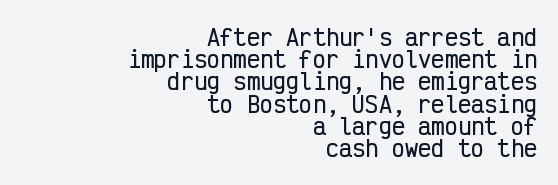
Q: Is the text italic (slanted)? A: No, it is upright.
Q: Is the text underlined? A: No.
Q: How is the paragraph aligned? A: Right-aligned.
Q: Is the spacing between letters normal or unusually wide? A: Normal.
Q: Is the spacing between lines tight, normal or loose? A: Tight.
